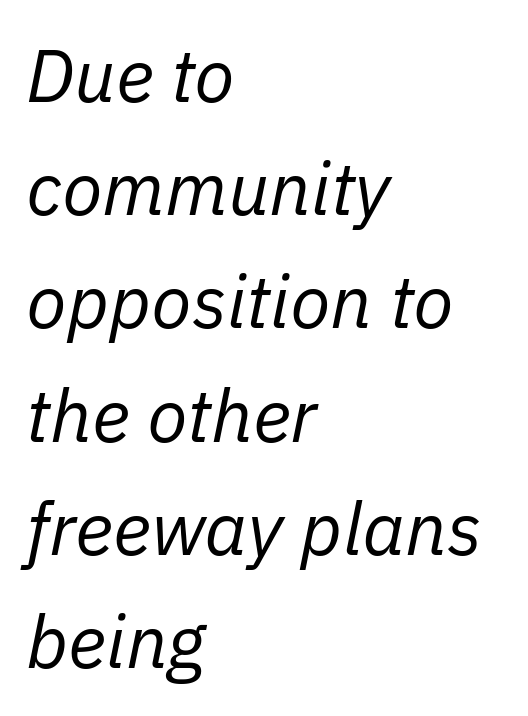
{"italic": "yes", "lean": "right", "slant_degrees": 11, "bold": "no", "weight": "regular", "width": "normal", "stroke_contrast": "low", "x_height": "medium", "monospaced": "no", "underline": "no", "align": "left", "line_spacing": "normal", "line_spacing_ratio": 1.53, "letter_spacing": "normal", "letter_spacing_em": 0.0, "glyph_px": 74}
